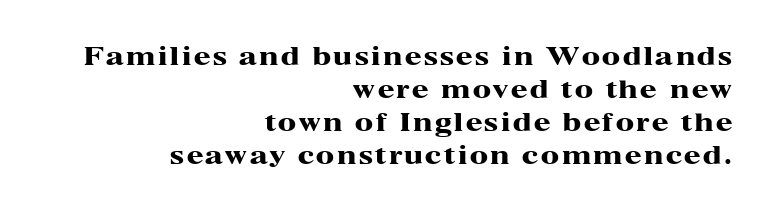
Q: Is the text bold? A: Yes.
Q: Is the text italic (slanted)? A: No, it is upright.
Q: Is the text underlined? A: No.
Q: How is the paragraph aligned? A: Right-aligned.
Q: Is the spacing between lines tight, normal or loose? A: Normal.
